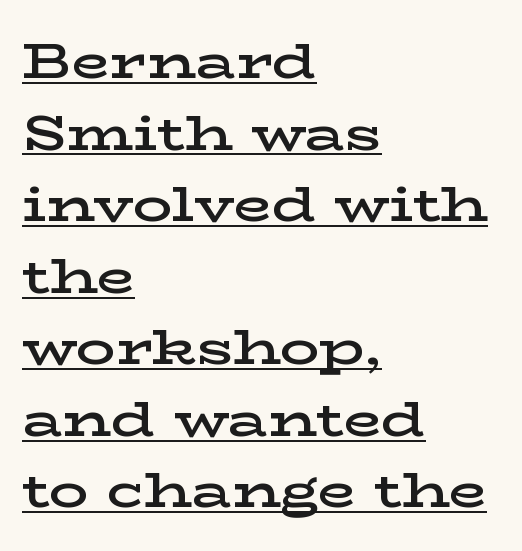
Q: Is the text bold? A: Semi-bold.
Q: Is the text italic (slanted)? A: No, it is upright.
Q: Is the typeface a serif or a sans-serif typeface? A: Serif.
Q: Is the text underlined? A: Yes.
Q: How is the paragraph aligned? A: Left-aligned.
Q: Is the spacing between letters normal or unusually wide? A: Normal.
Q: Is the spacing between lines tight, normal or loose? A: Normal.
Q: Width (condensed, normal, or wide)? A: Wide.
Q: Stroke contrast? A: Low.
Q: x-height? A: Medium.
Q: Monospaced? A: No.
